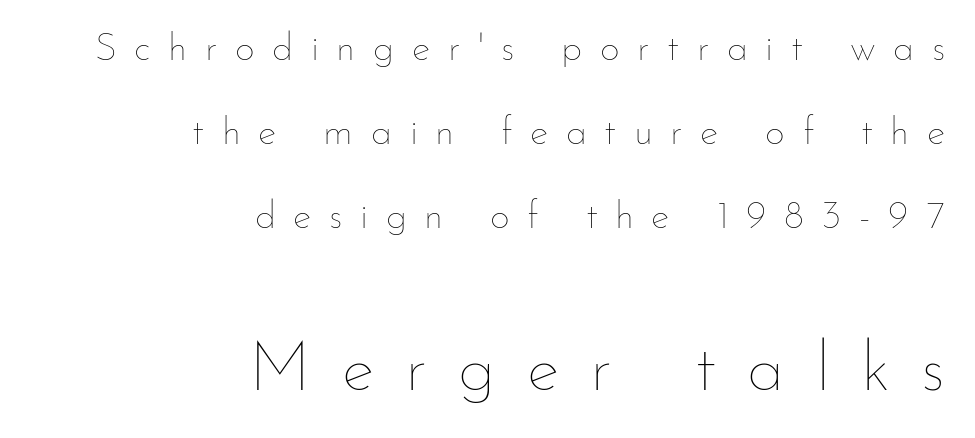
The image shows 69 px thin type, upright; set right-aligned, loose line spacing (2.16x), unusually wide letter spacing (+0.45 em), not underlined; the second (bottom) block is 1.77x larger; low stroke contrast and a small x-height.
